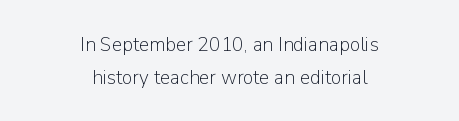
Q: Is the text bold? A: No.
Q: Is the text italic (slanted)? A: No, it is upright.
Q: Is the text underlined? A: No.
Q: How is the paragraph aligned? A: Centered.
Q: Is the spacing between letters normal or unusually wide? A: Normal.
Q: Is the spacing between lines tight, normal or loose? A: Normal.
